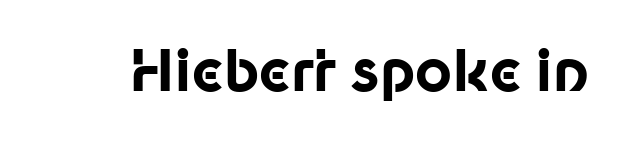
The image shows 57 px bold sans-serif type, upright; set normal letter spacing, not underlined; low stroke contrast and a medium x-height.
